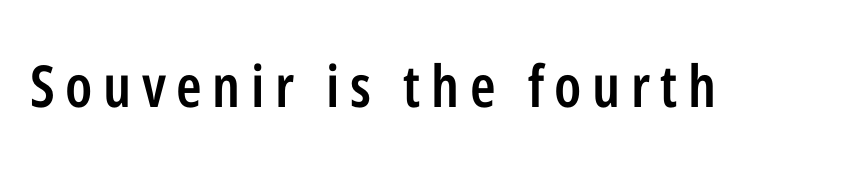
{"serif": "no", "italic": "no", "bold": "semi", "weight": "semibold", "width": "condensed", "stroke_contrast": "low", "x_height": "medium", "monospaced": "no", "underline": "no", "glyph_px": 58}
